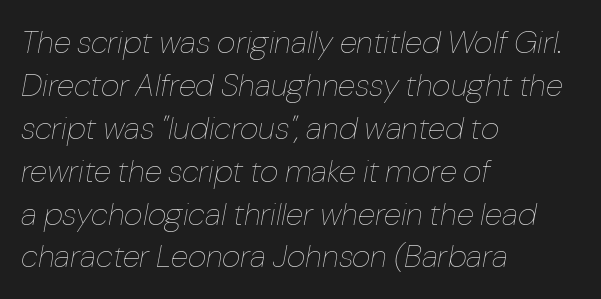
The image shows 32 px thin type, italic (leaning right); set left-aligned, normal line spacing (1.34x), normal letter spacing, not underlined; low stroke contrast and a medium x-height.
